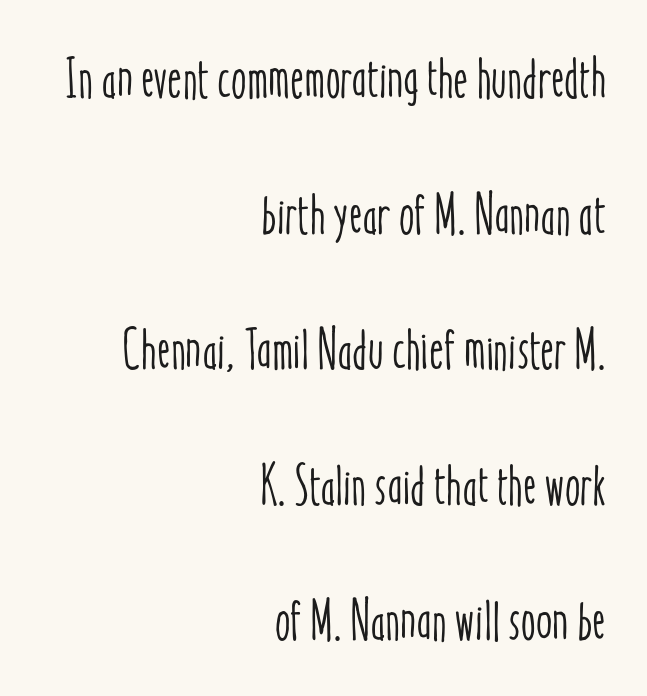
Q: Is the text italic (slanted)? A: No, it is upright.
Q: Is the text underlined? A: No.
Q: How is the paragraph aligned? A: Right-aligned.
Q: Is the spacing between letters normal or unusually wide? A: Normal.
Q: Is the spacing between lines tight, normal or loose? A: Loose.
Q: Width (condensed, normal, or wide)? A: Condensed.
Q: Stroke contrast? A: Low.
Q: x-height? A: Medium.
Q: Monospaced? A: No.
